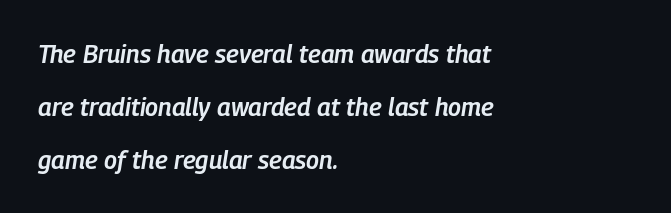
{"italic": "yes", "lean": "right", "slant_degrees": 9, "bold": "semi", "underline": "no", "align": "left", "line_spacing": "loose", "line_spacing_ratio": 2.12, "letter_spacing": "normal", "letter_spacing_em": 0.0, "glyph_px": 25}
